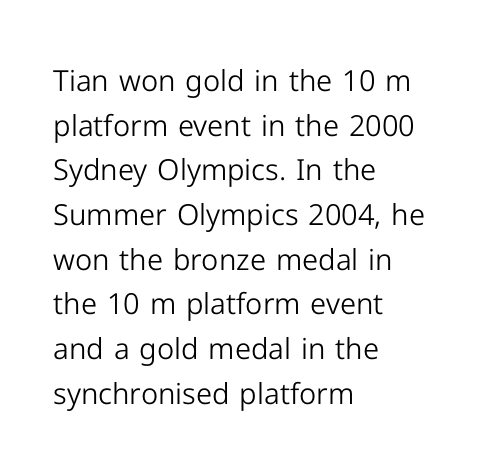
{"serif": "no", "italic": "no", "bold": "no", "weight": "light", "width": "normal", "stroke_contrast": "low", "x_height": "medium", "monospaced": "no", "underline": "no", "align": "left", "line_spacing": "normal", "line_spacing_ratio": 1.54, "letter_spacing": "normal", "letter_spacing_em": 0.0, "glyph_px": 29}
